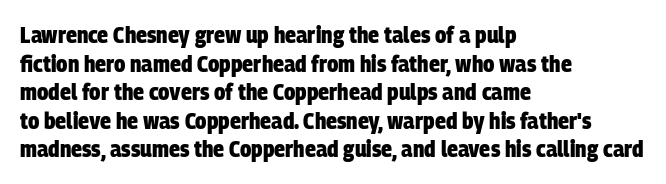
This rendering uses left alignment, leaving the right contour irregular. Nobody touched the tracking dial on this one. Strokes here are thick enough to call this a true bold. Unmarked baselines from the first word to the last.
